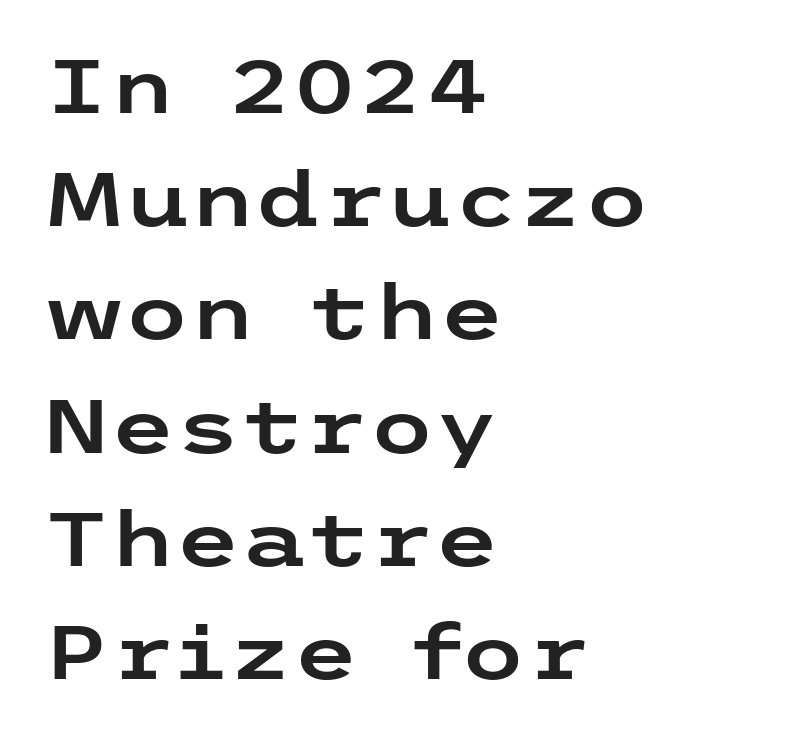
The image shows 75 px wide sans-serif type, upright; set left-aligned, normal line spacing (1.51x), normal letter spacing, not underlined; low stroke contrast and a medium x-height.
